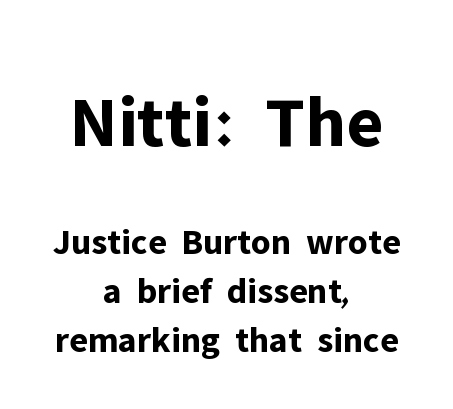
Q: Is the text bold? A: Yes.
Q: Is the text italic (slanted)? A: No, it is upright.
Q: Is the typeface a serif or a sans-serif typeface? A: Sans-serif.
Q: Is the text underlined? A: No.
Q: How is the paragraph aligned? A: Centered.
Q: Is the spacing between letters normal or unusually wide? A: Normal.
Q: Is the spacing between lines tight, normal or loose? A: Normal.
Q: Which block of text is set in a larger size, the first (top) or the second (bottom)? A: The first (top) one.
Q: Width (condensed, normal, or wide)? A: Normal.
Q: Stroke contrast? A: Low.
Q: x-height? A: Medium.
Q: Monospaced? A: No.
